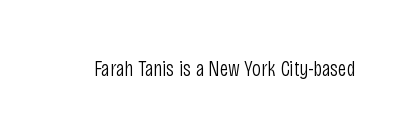
Q: Is the text bold? A: No.
Q: Is the text italic (slanted)? A: No, it is upright.
Q: Is the text underlined? A: No.
Q: Is the spacing between letters normal or unusually wide? A: Normal.
